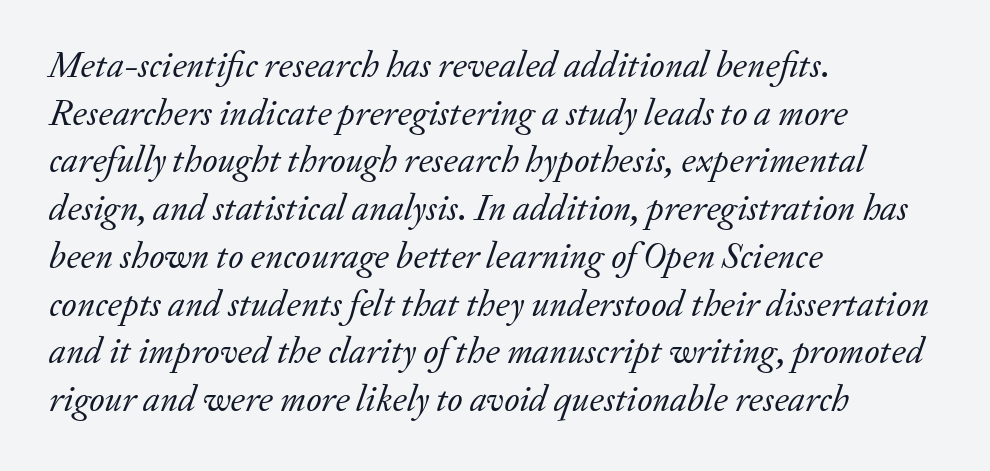
A typesetter would mark this as italic. Summary of vertical rhythm: regular, with standard interline spacing. Letters have the restrained weight of plain body copy at most. Underlining? Definitely not there. The rag falls on the right side of this text block.
